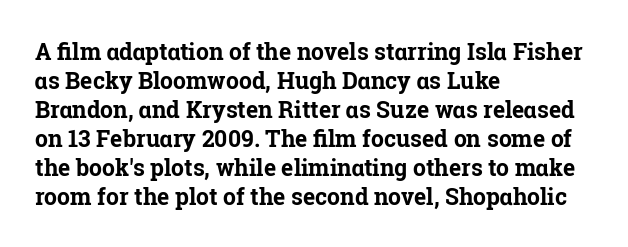
The image shows 23 px bold type, upright; set left-aligned, normal line spacing (1.26x), normal letter spacing, not underlined.
